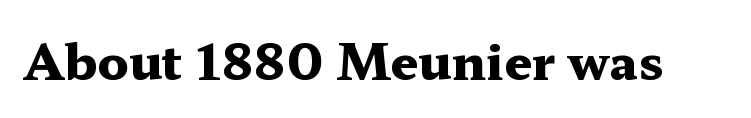
Every character sits straight up, as roman type does. Glyph-to-glyph distance matches everyday printed text. The specimen omits any rule beneath the text block's lines. The typesetting leans heavy: a genuine bold. Observe the serifs anchoring each vertical stroke in this sample. Character widths vary here, with narrow letters taking less room than wide ones.
